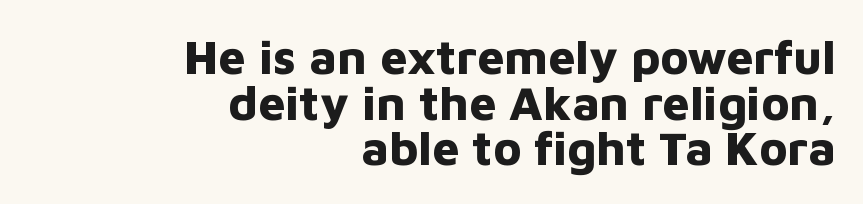
The image shows 48 px bold sans-serif type, upright; set right-aligned, tight line spacing (0.95x), normal letter spacing, not underlined; low stroke contrast and a medium x-height.
